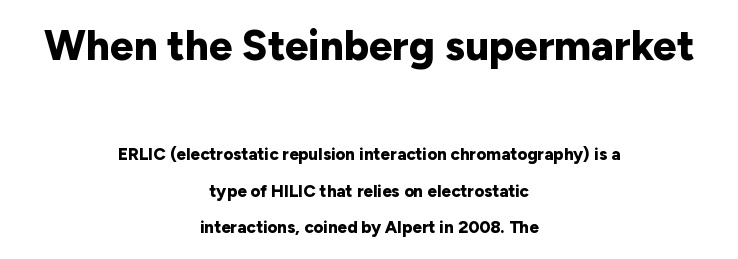
Q: Is the text bold? A: Yes.
Q: Is the text italic (slanted)? A: No, it is upright.
Q: Is the typeface a serif or a sans-serif typeface? A: Sans-serif.
Q: Is the text underlined? A: No.
Q: How is the paragraph aligned? A: Centered.
Q: Is the spacing between letters normal or unusually wide? A: Normal.
Q: Is the spacing between lines tight, normal or loose? A: Loose.
Q: Which block of text is set in a larger size, the first (top) or the second (bottom)? A: The first (top) one.
Q: Width (condensed, normal, or wide)? A: Normal.
Q: Stroke contrast? A: Low.
Q: x-height? A: Medium.
Q: Monospaced? A: No.
